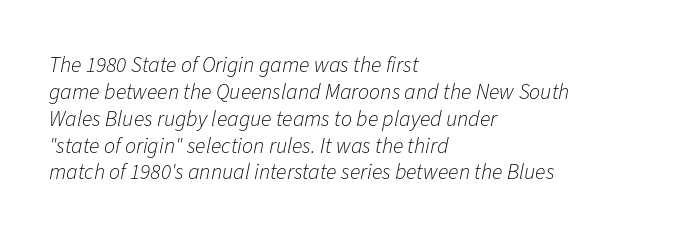
The image shows 22 px text type, italic (leaning right); set left-aligned, line spacing 1.22x, normal letter spacing, not underlined.
